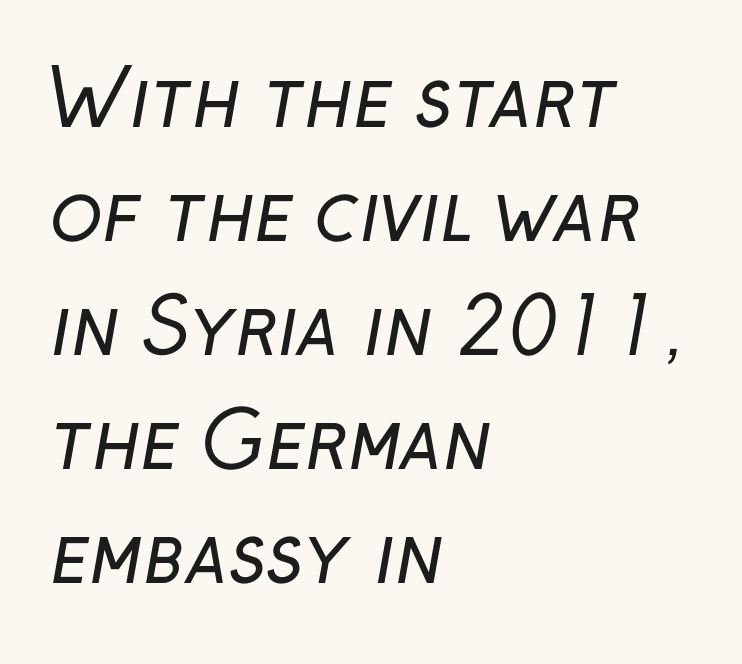
The letters sit at their default tracking, neither squeezed nor spread. No chunkiness to these letters — they're not bold. Check the space under the baseline: it is left empty. To sum up the face: it is a sans, with no serifs. Reading down the column, the eye jumps a familiar distance to each next line. The paragraph has a hard left edge and a soft right edge.
